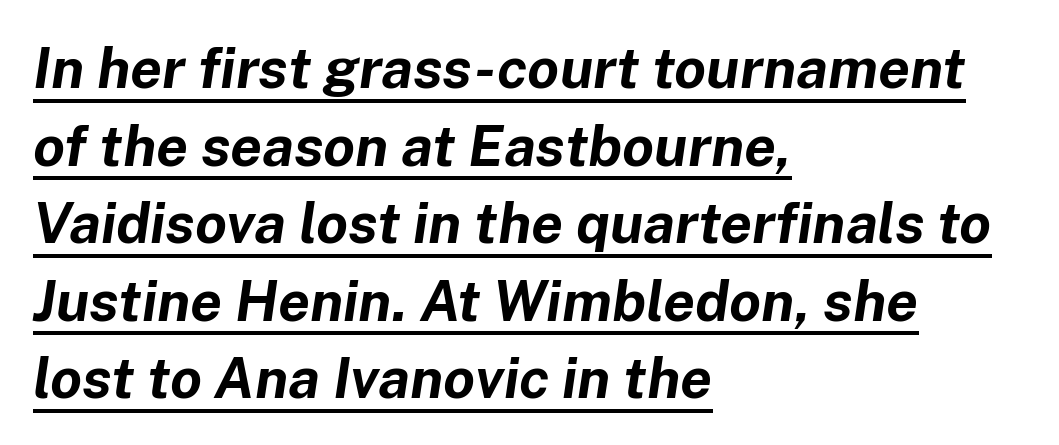
The image shows 57 px bold type, italic (leaning right); set left-aligned, normal line spacing (1.36x), normal letter spacing, underlined; low stroke contrast and a medium x-height.
